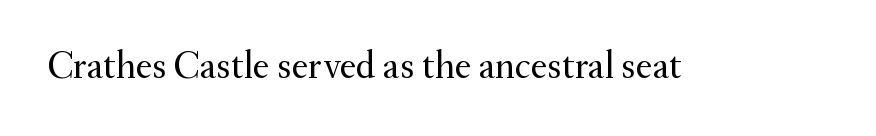
The image shows 39 px regular-weight serif type, upright; set normal letter spacing, not underlined; medium stroke contrast and a small x-height.
